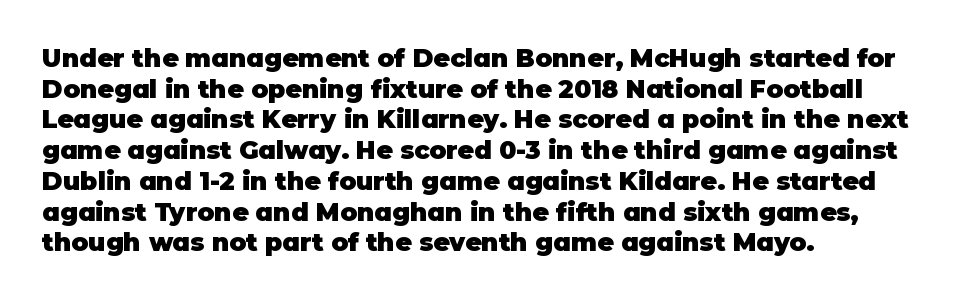
Q: Is the text bold? A: Yes.
Q: Is the text italic (slanted)? A: No, it is upright.
Q: Is the text underlined? A: No.
Q: How is the paragraph aligned? A: Left-aligned.
Q: Is the spacing between letters normal or unusually wide? A: Normal.
